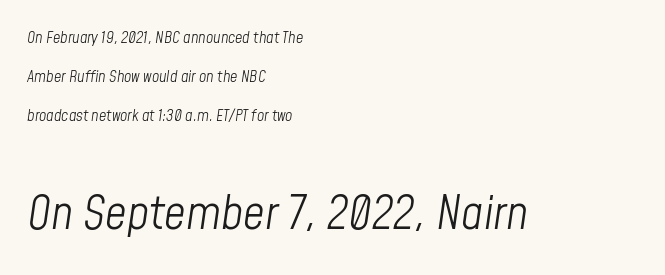
{"italic": "yes", "lean": "right", "slant_degrees": 8, "bold": "no", "weight": "light", "width": "condensed", "stroke_contrast": "low", "x_height": "medium", "monospaced": "no", "underline": "no", "align": "left", "line_spacing": "loose", "line_spacing_ratio": 2.44, "letter_spacing": "normal", "letter_spacing_em": 0.0, "larger_block": "second", "size_ratio": 2.94, "glyph_px": 47}
